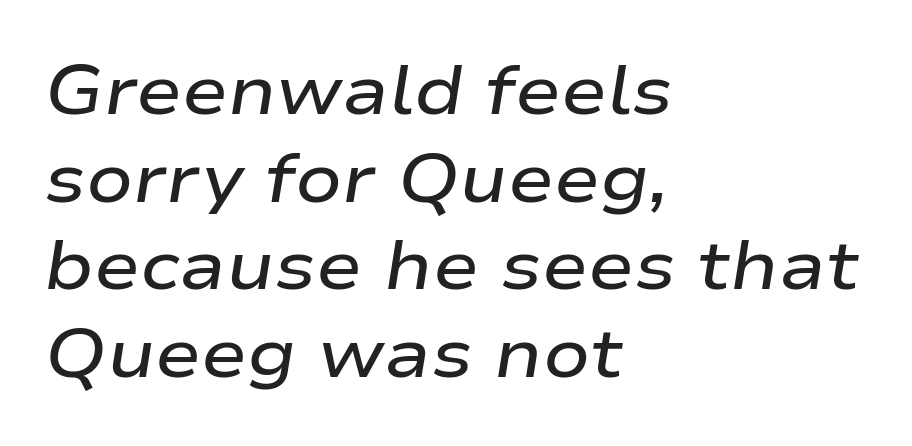
Q: Is the text bold? A: Semi-bold.
Q: Is the text italic (slanted)? A: Yes, it leans right by about 9 degrees.
Q: Is the text underlined? A: No.
Q: How is the paragraph aligned? A: Left-aligned.
Q: Is the spacing between letters normal or unusually wide? A: Normal.
Q: Is the spacing between lines tight, normal or loose? A: Normal.
Q: Width (condensed, normal, or wide)? A: Wide.
Q: Stroke contrast? A: Low.
Q: x-height? A: Medium.
Q: Monospaced? A: No.
